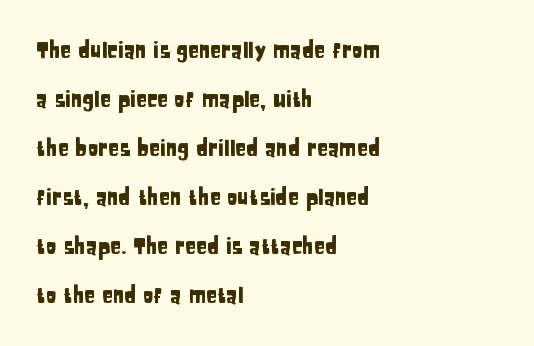
The image shows 22 px text type, upright; set left-aligned, loose line spacing (2.23x), normal letter spacing, not underlined.
